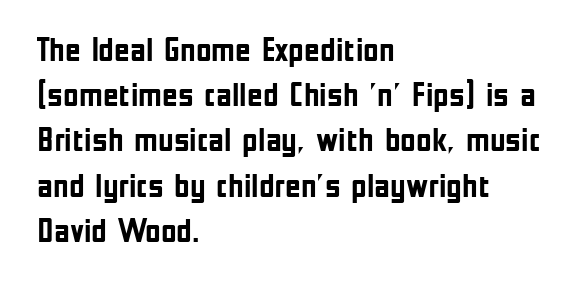
{"serif": "no", "italic": "no", "bold": "yes", "weight": "semibold", "width": "condensed", "stroke_contrast": "low", "x_height": "medium", "monospaced": "no", "underline": "no", "align": "left", "line_spacing": "normal", "line_spacing_ratio": 1.33, "letter_spacing": "normal", "letter_spacing_em": 0.0, "glyph_px": 34}
